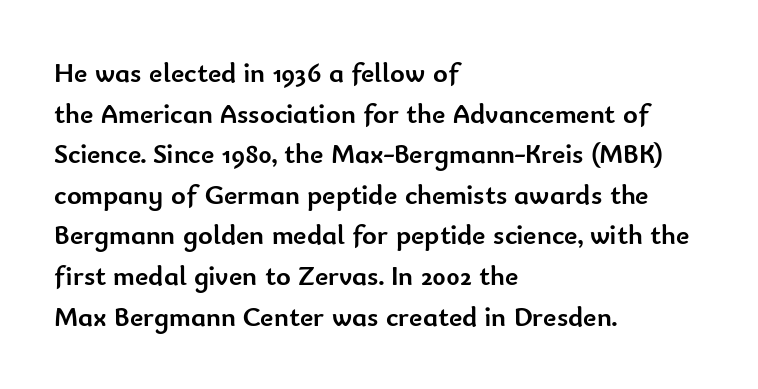
The image shows 28 px semibold sans-serif type, upright; set left-aligned, normal line spacing (1.45x), normal letter spacing, not underlined; low stroke contrast and a small x-height.
